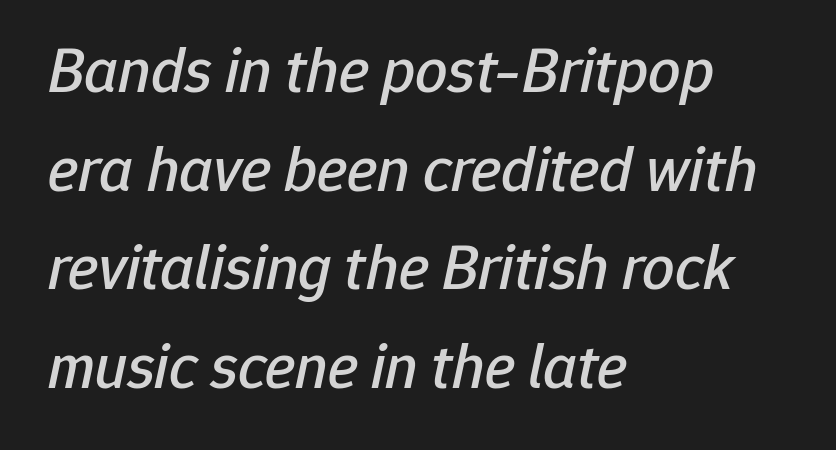
{"italic": "yes", "lean": "right", "slant_degrees": 12, "width": "normal", "stroke_contrast": "low", "x_height": "medium", "monospaced": "no", "underline": "no", "align": "left", "line_spacing": "normal", "line_spacing_ratio": 1.54, "letter_spacing": "normal", "letter_spacing_em": 0.0, "glyph_px": 64}
